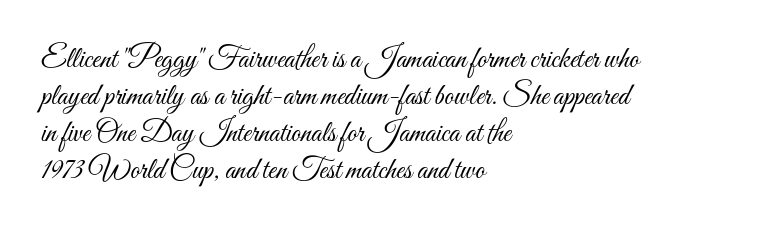
The image shows 30 px light, condensed type; set left-aligned, line spacing 1.23x, normal letter spacing, not underlined; medium stroke contrast and a small x-height.
